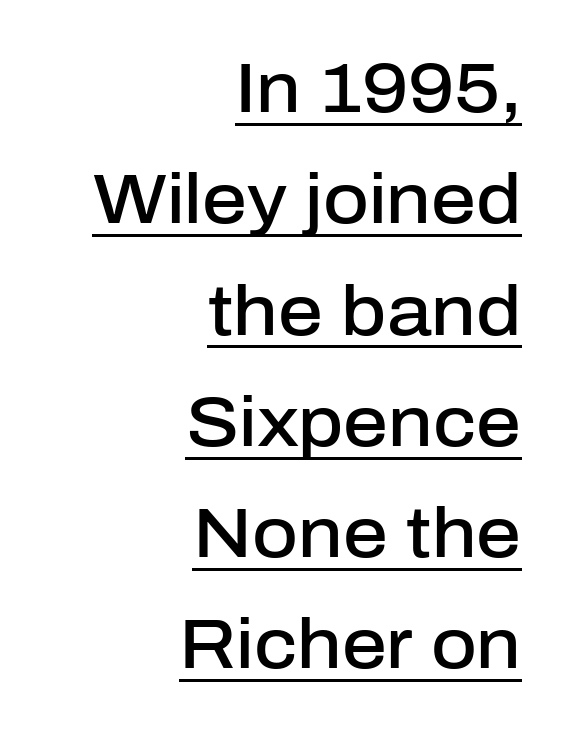
Q: Is the text bold? A: Semi-bold.
Q: Is the text italic (slanted)? A: No, it is upright.
Q: Is the typeface a serif or a sans-serif typeface? A: Sans-serif.
Q: Is the text underlined? A: Yes.
Q: How is the paragraph aligned? A: Right-aligned.
Q: Is the spacing between letters normal or unusually wide? A: Normal.
Q: Is the spacing between lines tight, normal or loose? A: Normal.
Q: Width (condensed, normal, or wide)? A: Normal.
Q: Stroke contrast? A: Low.
Q: x-height? A: Medium.
Q: Monospaced? A: No.
